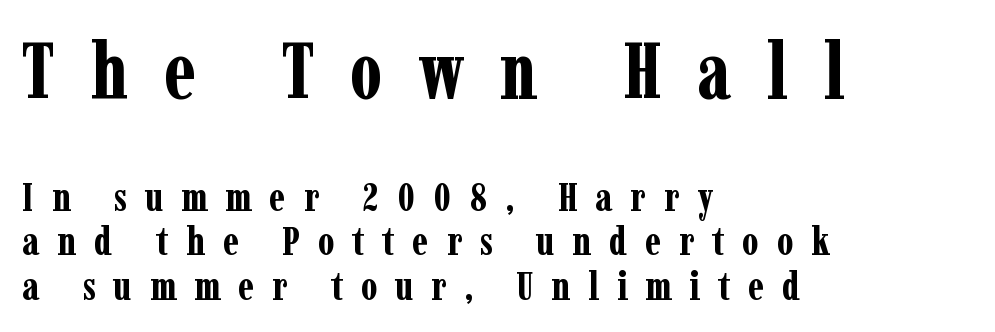
Q: Is the text bold? A: Yes.
Q: Is the text italic (slanted)? A: No, it is upright.
Q: Is the typeface a serif or a sans-serif typeface? A: Serif.
Q: Is the text underlined? A: No.
Q: How is the paragraph aligned? A: Left-aligned.
Q: Is the spacing between letters normal or unusually wide? A: Unusually wide.
Q: Is the spacing between lines tight, normal or loose? A: Tight.
Q: Which block of text is set in a larger size, the first (top) or the second (bottom)? A: The first (top) one.
Q: Width (condensed, normal, or wide)? A: Condensed.
Q: Stroke contrast? A: Low.
Q: x-height? A: Medium.
Q: Monospaced? A: No.
